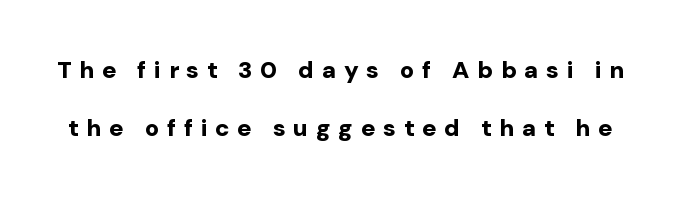
The image shows 24 px bold type, upright; set loose line spacing (2.4x), unusually wide letter spacing (+0.32 em), not underlined.
